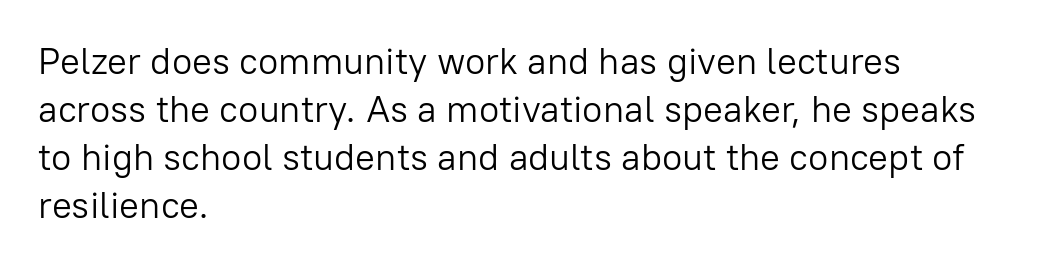
{"serif": "no", "italic": "no", "bold": "no", "weight": "light", "width": "normal", "stroke_contrast": "low", "x_height": "medium", "monospaced": "no", "underline": "no", "align": "left", "line_spacing": "normal", "line_spacing_ratio": 1.3, "letter_spacing": "normal", "letter_spacing_em": 0.0, "glyph_px": 37}
